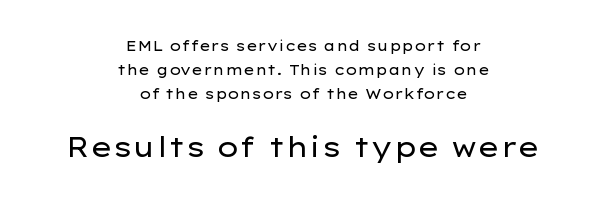
Q: Is the text bold? A: No.
Q: Is the text italic (slanted)? A: No, it is upright.
Q: Is the text underlined? A: No.
Q: How is the paragraph aligned? A: Centered.
Q: Is the spacing between letters normal or unusually wide? A: Normal.
Q: Which block of text is set in a larger size, the first (top) or the second (bottom)? A: The second (bottom) one.
